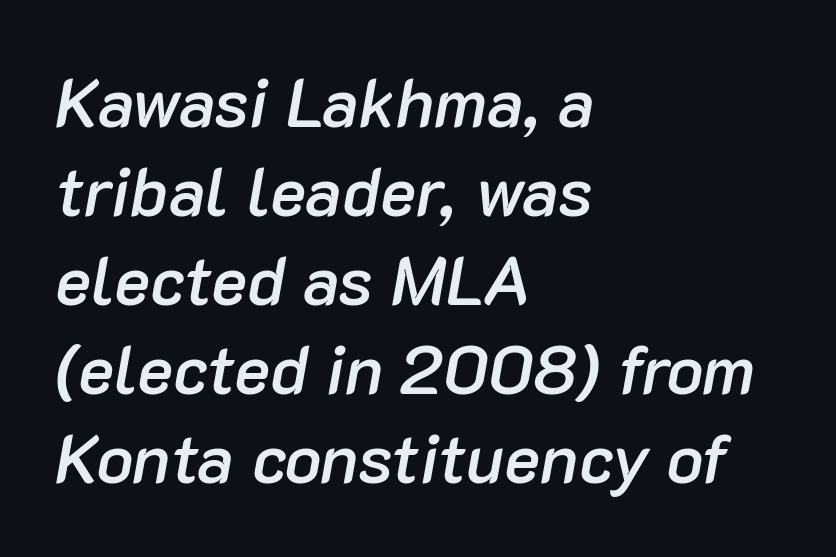
The image shows 68 px semibold type, italic (leaning right); set left-aligned, normal line spacing (1.31x), normal letter spacing, not underlined; low stroke contrast and a medium x-height.
